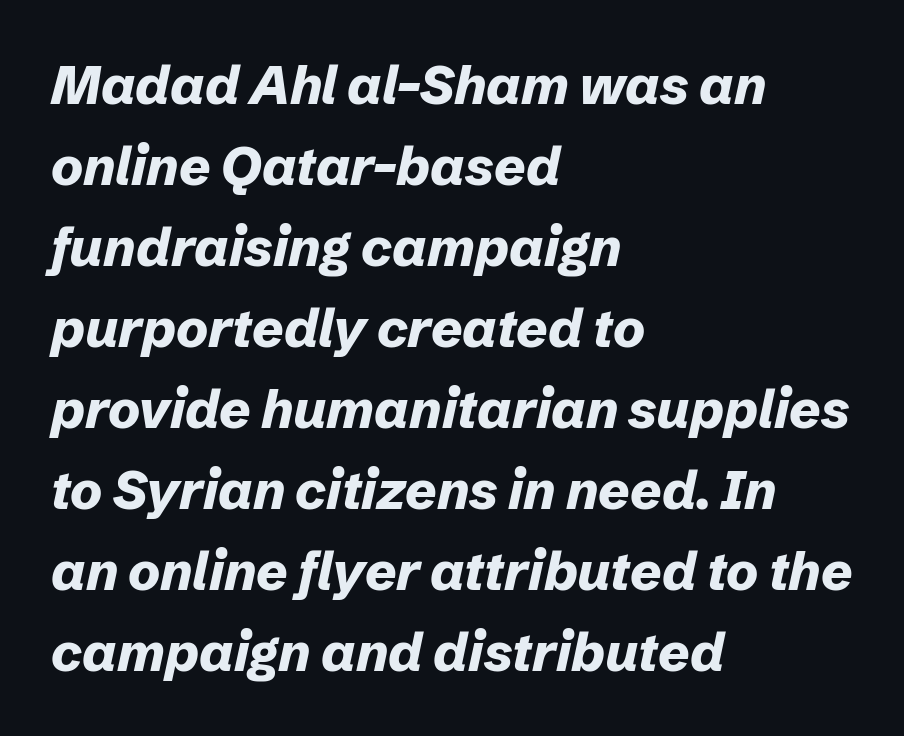
Only glyphs here, with clear space below each row. Students, note that the glyphs here touch the page at normal intervals. Plenty of ink on the page — the face is bold. Character widths vary here, with narrow letters taking less room than wide ones. Style check: oblique. The space between consecutive lines is moderate.
